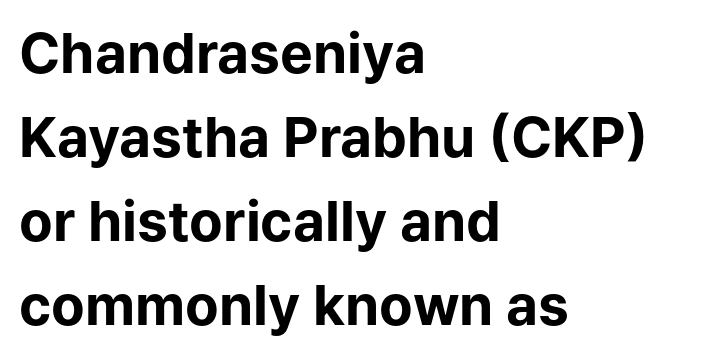
Decoration check: the copy has no underline. A roman cut, with each character standing at attention. You can tell from the bare stems that sans-serif type was used. I'd describe the lettering as bold — thick and assertive. The passage shown stacks its lines at a standard gap.
